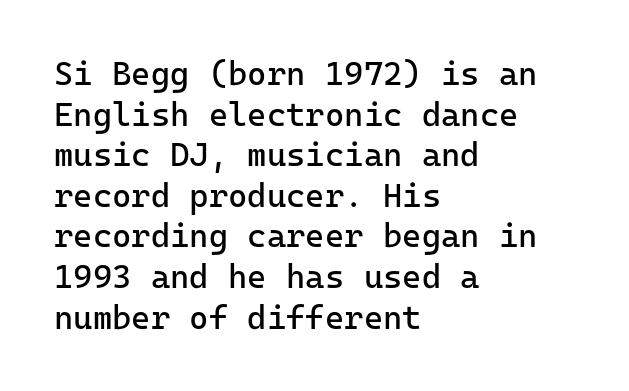
{"serif": "no", "italic": "no", "bold": "no", "weight": "regular", "width": "normal", "stroke_contrast": "low", "x_height": "medium", "underline": "no", "align": "left", "line_spacing_ratio": 1.23, "letter_spacing": "normal", "letter_spacing_em": 0.0, "glyph_px": 33}
